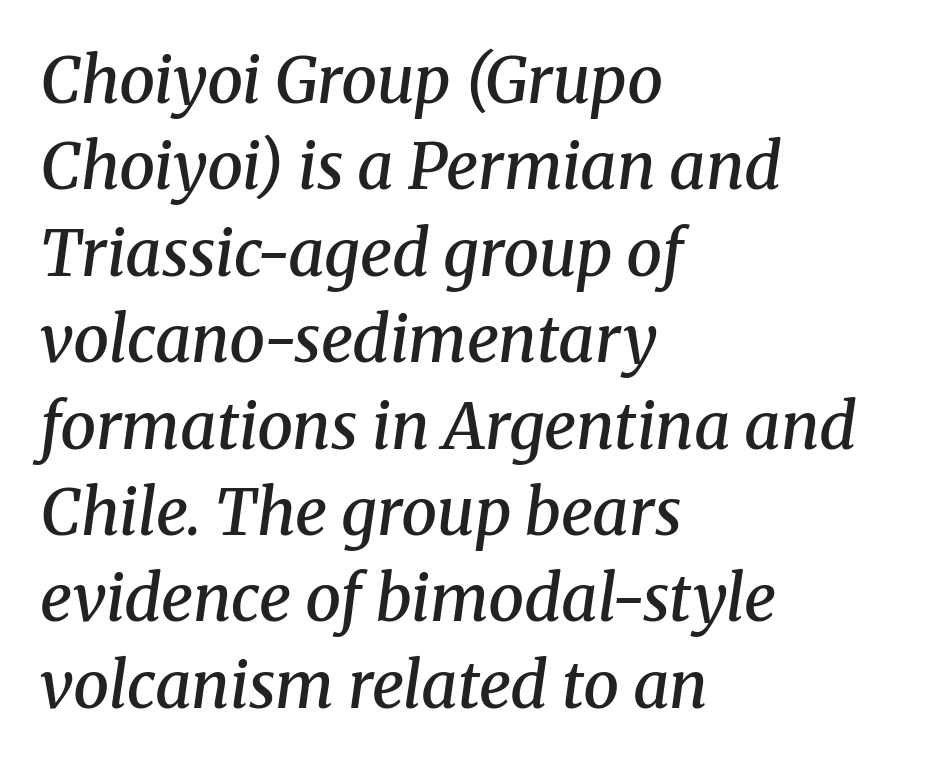
Check the space under the baseline: it is left empty. Honestly, the letter spacing is just normal — you wouldn't notice it. Serif or sans? Serif — the stroke terminals have little feet. Each letter keeps its own natural width here, so spacing adapts to shape. Successive baselines arrive at the customary interval. In terms of posture, this sample is oblique.
